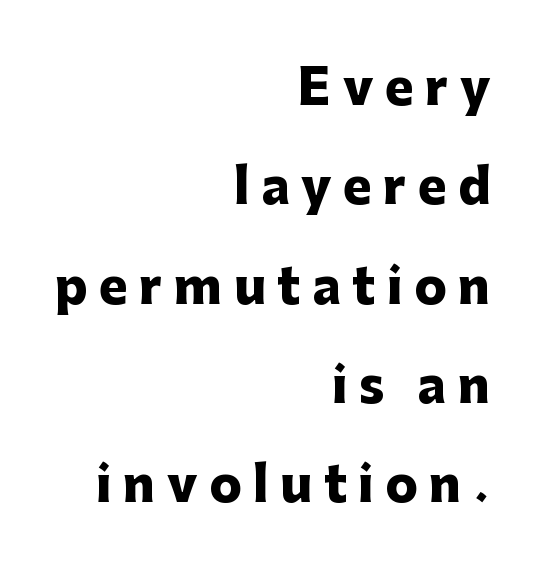
Characters remain perfectly vertical along every line. The rendering uses natural spacing where letterforms have individual widths. Inter-character spacing is expanded well beyond the font's built-in metrics. The area under the type is left untouched. The setting favours the right margin, as signatures and pull-quotes sometimes do.
